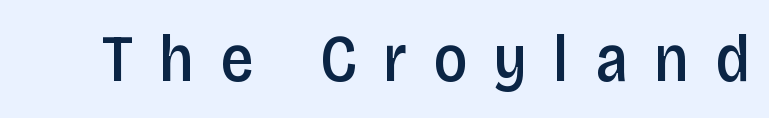
Descenders hang freely into open space. Is the type bold? Partly — it's a semibold, heavier than regular but not fully bold. A typesetter would label this face a sans. The face used here is proportionally spaced, like ordinary book or web type. The lettering stays uniformly vertical, giving the passage a roman look. Glyph-to-glyph distance is far greater than everyday printed text.
